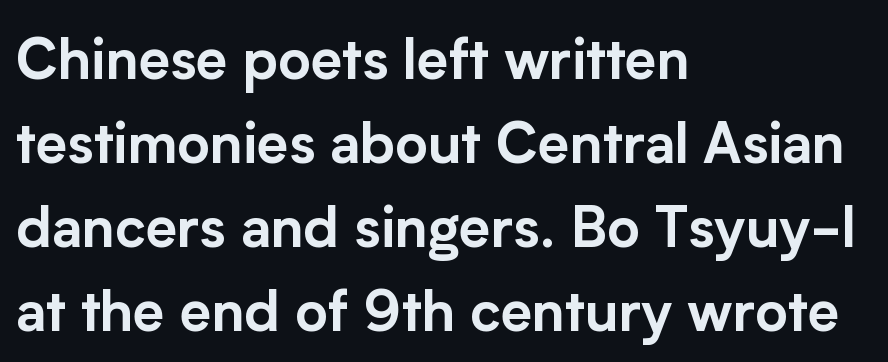
The image shows 56 px sans-serif type, upright; set left-aligned, normal line spacing (1.5x), normal letter spacing, not underlined; low stroke contrast and a medium x-height.
